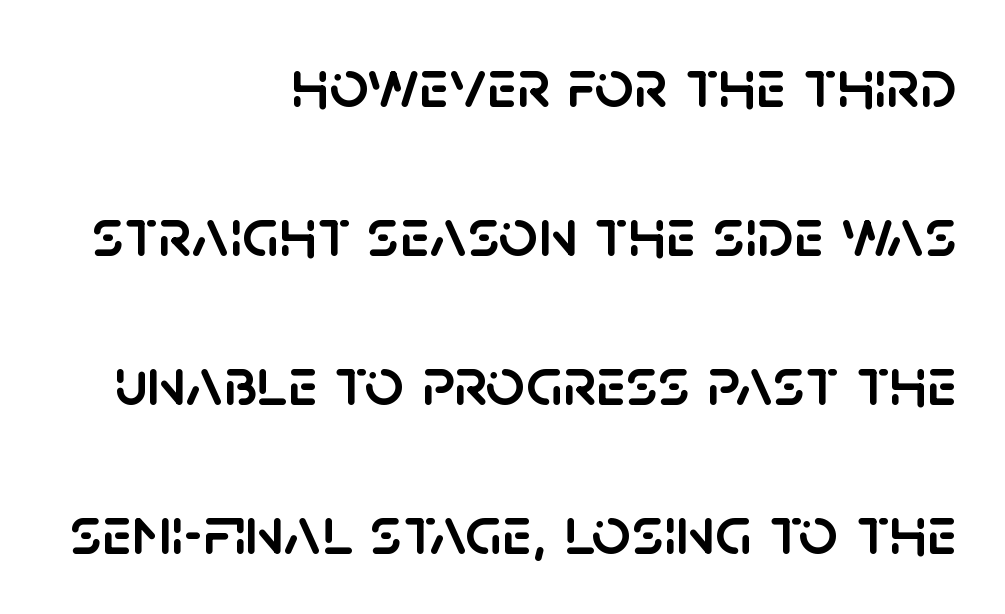
Every character sits straight up, as roman type does. The typeface chosen for these lines omits serifs. Glyph-to-glyph distance matches everyday printed text. Spacing verdict: proportional, widths tailored to each character.
